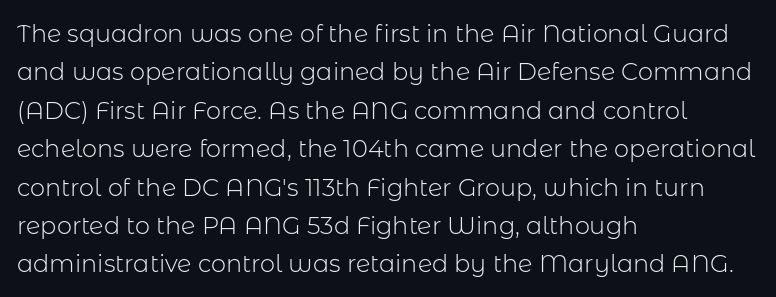
{"italic": "no", "bold": "no", "underline": "no", "align": "left", "line_spacing": "normal", "line_spacing_ratio": 1.6, "letter_spacing": "normal", "letter_spacing_em": 0.0, "glyph_px": 24}
